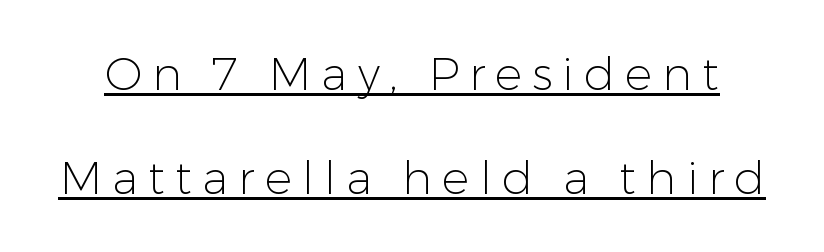
The image shows 46 px light sans-serif type, upright; set loose line spacing (2.27x), unusually wide letter spacing (+0.22 em), underlined; low stroke contrast and a medium x-height.
